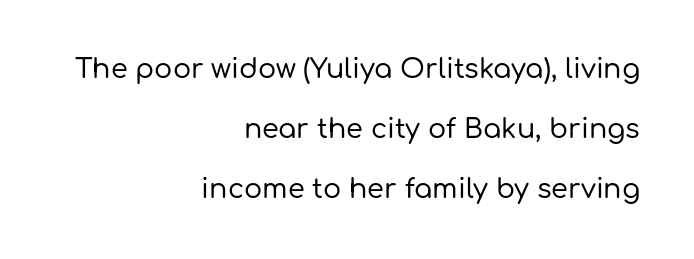
Q: Is the text italic (slanted)? A: No, it is upright.
Q: Is the text underlined? A: No.
Q: How is the paragraph aligned? A: Right-aligned.
Q: Is the spacing between letters normal or unusually wide? A: Normal.
Q: Is the spacing between lines tight, normal or loose? A: Loose.
